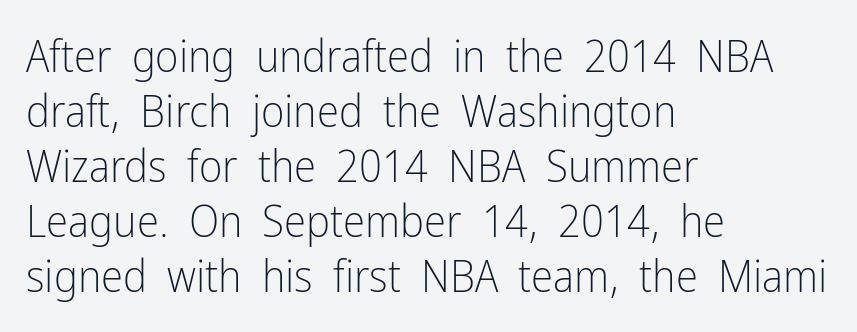
The passage is arranged the way most books set body copy — flush left. The lettering stays uniformly vertical, giving the passage a roman look. Each word holds together tightly as a unit, with standard inter-letter gaps. What kind of face is this? One without serifs — a sans. The typeface has the unassuming heft of standard copy or less. A bare baseline throughout the passage.
